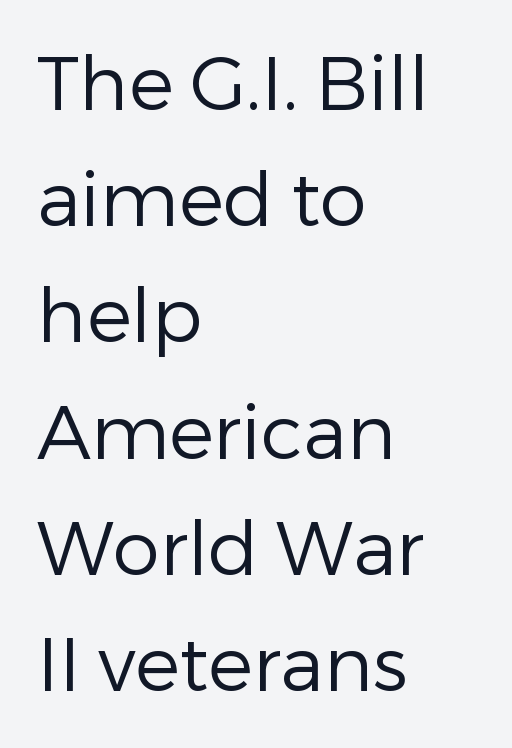
{"serif": "no", "italic": "no", "bold": "no", "weight": "regular", "width": "normal", "stroke_contrast": "low", "x_height": "medium", "monospaced": "no", "underline": "no", "align": "left", "line_spacing": "normal", "line_spacing_ratio": 1.55, "letter_spacing": "normal", "letter_spacing_em": 0.0, "glyph_px": 75}
